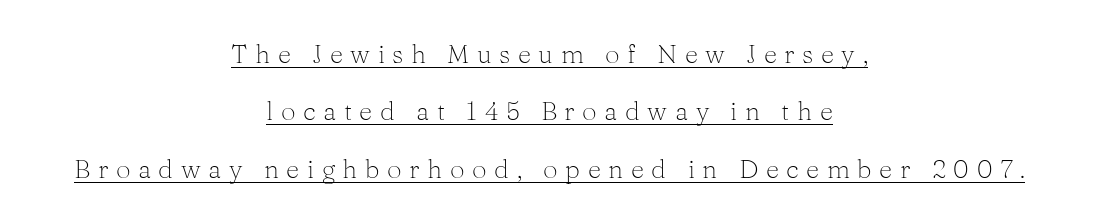
Q: Is the text bold? A: No.
Q: Is the text italic (slanted)? A: No, it is upright.
Q: Is the text underlined? A: Yes.
Q: How is the paragraph aligned? A: Centered.
Q: Is the spacing between letters normal or unusually wide? A: Unusually wide.
Q: Is the spacing between lines tight, normal or loose? A: Loose.
